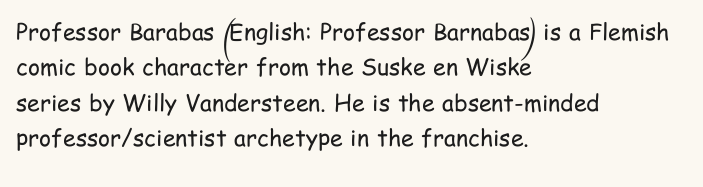
Q: Is the text bold? A: No.
Q: Is the text italic (slanted)? A: No, it is upright.
Q: Is the text underlined? A: No.
Q: How is the paragraph aligned? A: Left-aligned.
Q: Is the spacing between letters normal or unusually wide? A: Normal.
Q: Is the spacing between lines tight, normal or loose? A: Normal.
